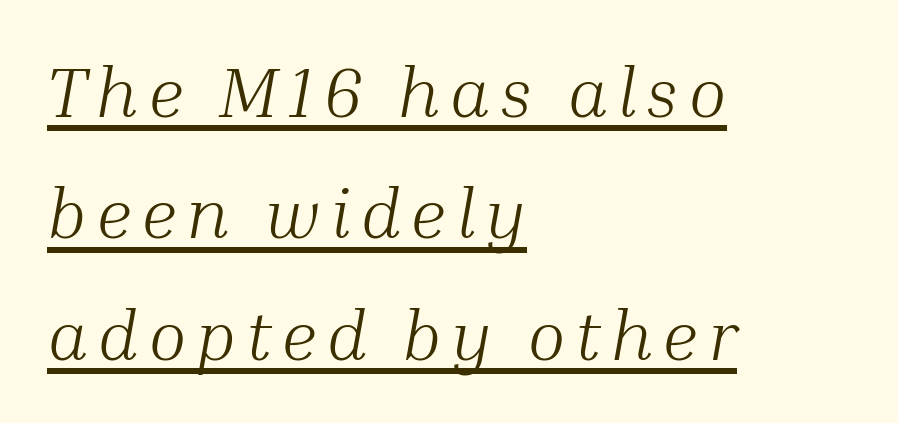
{"serif": "yes", "italic": "yes", "lean": "right", "slant_degrees": 10, "bold": "no", "weight": "light", "width": "normal", "stroke_contrast": "medium", "x_height": "medium", "monospaced": "no", "underline": "yes", "align": "left", "line_spacing_ratio": 1.71, "glyph_px": 71}
